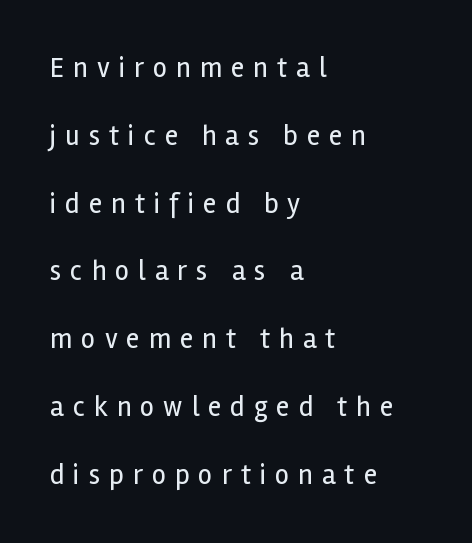
Q: Is the text bold? A: No.
Q: Is the text italic (slanted)? A: No, it is upright.
Q: Is the typeface a serif or a sans-serif typeface? A: Sans-serif.
Q: Is the text underlined? A: No.
Q: How is the paragraph aligned? A: Left-aligned.
Q: Is the spacing between letters normal or unusually wide? A: Unusually wide.
Q: Is the spacing between lines tight, normal or loose? A: Loose.
Q: Width (condensed, normal, or wide)? A: Normal.
Q: x-height? A: Medium.
Q: Monospaced? A: No.
